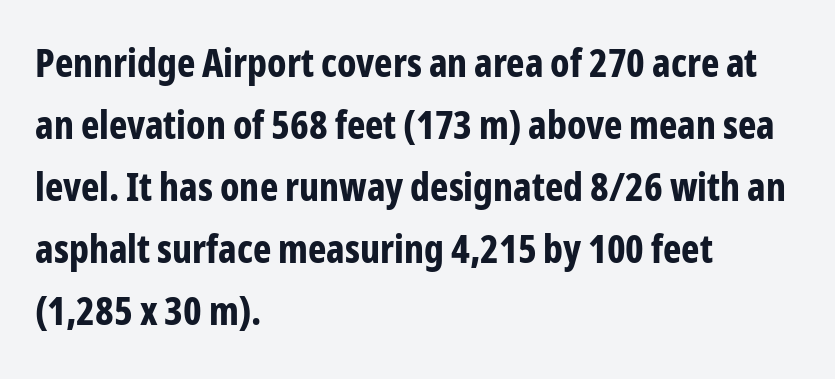
The compositor pushed each line to the left boundary. Clear beneath every line of the passage. Regarding leading, the lines here are spaced in the standard way. The glyphs in this specimen are sans serif. Strokes here are thick enough to call this a true bold.
